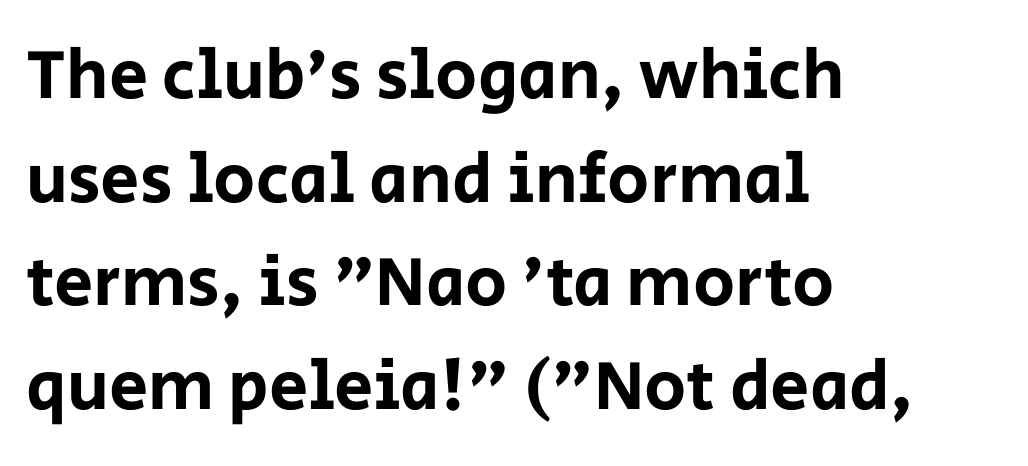
Q: Is the text italic (slanted)? A: No, it is upright.
Q: Is the typeface a serif or a sans-serif typeface? A: Sans-serif.
Q: Is the text underlined? A: No.
Q: How is the paragraph aligned? A: Left-aligned.
Q: Is the spacing between letters normal or unusually wide? A: Normal.
Q: Is the spacing between lines tight, normal or loose? A: Normal.
Q: Width (condensed, normal, or wide)? A: Normal.
Q: Stroke contrast? A: Low.
Q: x-height? A: Large.
Q: Monospaced? A: No.
